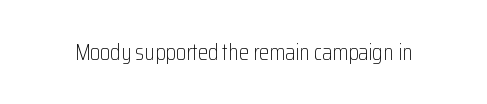
The image shows 23 px text type, upright; set normal letter spacing, not underlined.
